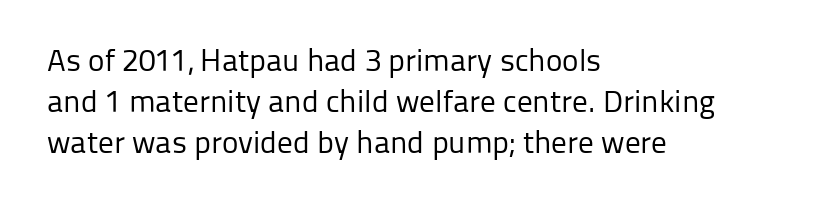
Q: Is the text bold? A: No.
Q: Is the text italic (slanted)? A: No, it is upright.
Q: Is the typeface a serif or a sans-serif typeface? A: Sans-serif.
Q: Is the text underlined? A: No.
Q: How is the paragraph aligned? A: Left-aligned.
Q: Is the spacing between letters normal or unusually wide? A: Normal.
Q: Is the spacing between lines tight, normal or loose? A: Normal.
Q: Width (condensed, normal, or wide)? A: Normal.
Q: Stroke contrast? A: Low.
Q: x-height? A: Medium.
Q: Monospaced? A: No.
